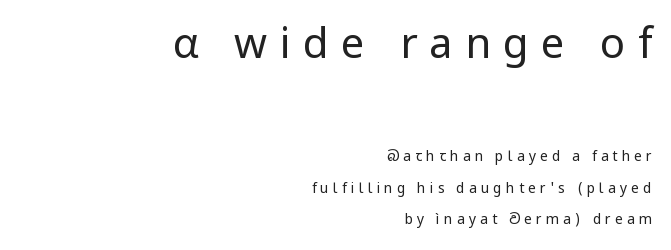
{"serif": "no", "italic": "no", "bold": "no", "weight": "regular", "width": "normal", "stroke_contrast": "low", "x_height": "medium", "monospaced": "no", "underline": "no", "align": "right", "line_spacing": "loose", "line_spacing_ratio": 2.27, "letter_spacing": "wide", "letter_spacing_em": 0.29, "larger_block": "first", "size_ratio": 3.0, "glyph_px": 42}
